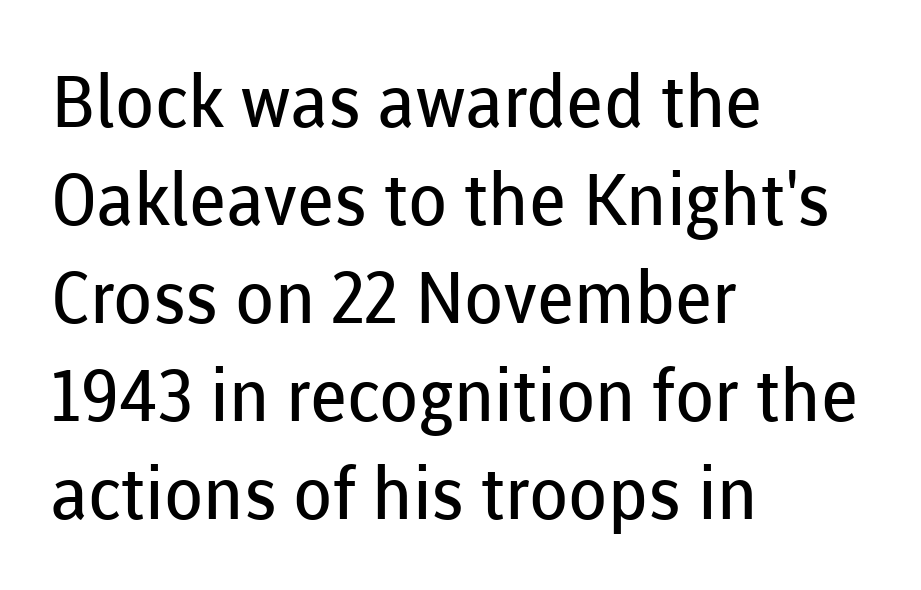
{"serif": "no", "italic": "no", "bold": "no", "weight": "regular", "width": "normal", "stroke_contrast": "low", "x_height": "medium", "monospaced": "no", "underline": "no", "align": "left", "line_spacing": "normal", "line_spacing_ratio": 1.36, "letter_spacing": "normal", "letter_spacing_em": 0.0, "glyph_px": 72}
